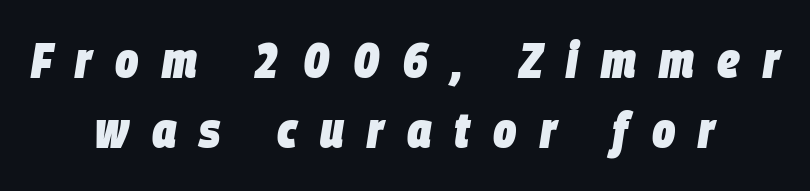
Q: Is the text bold? A: Yes.
Q: Is the text italic (slanted)? A: Yes, it leans right by about 9 degrees.
Q: Is the text underlined? A: No.
Q: How is the paragraph aligned? A: Centered.
Q: Is the spacing between letters normal or unusually wide? A: Unusually wide.
Q: Is the spacing between lines tight, normal or loose? A: Normal.
Q: Width (condensed, normal, or wide)? A: Condensed.
Q: Stroke contrast? A: Low.
Q: x-height? A: Large.
Q: Monospaced? A: No.
